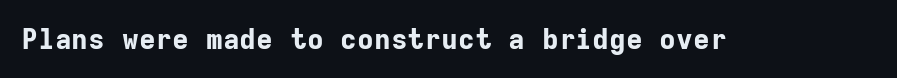
The image shows 28 px bold sans-serif type, upright, monospaced; set normal letter spacing, not underlined; low stroke contrast and a medium x-height.
